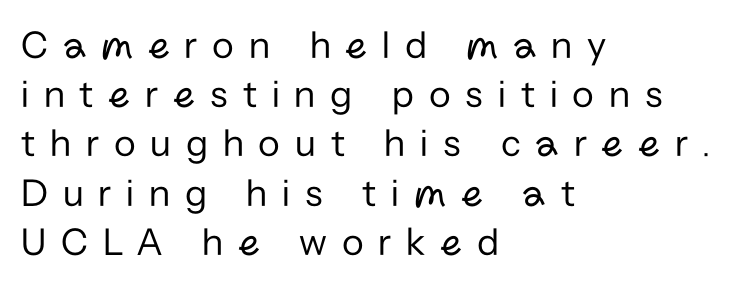
The paragraph has a hard left edge and a soft right edge. Nobody drew a line under any word here. Vertical stems look standard width or narrower in stroke. Every stem runs plumb, perpendicular to the baseline. The font family rendered here belongs to the sans-serif group. The rendering uses natural spacing where letterforms have individual widths.
